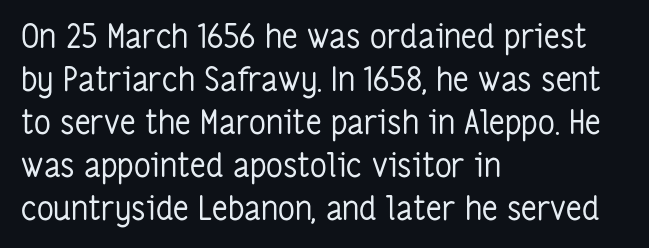
This rendering leaves character spacing at its baseline value. The letters advance in unequal steps, a hallmark of proportional type. The type sits square on the baseline with zero lean. Clear beneath every line of the passage. Letters have the restrained weight of plain body copy at most. Each letter's strokes conclude bluntly, with no projecting serifs.
